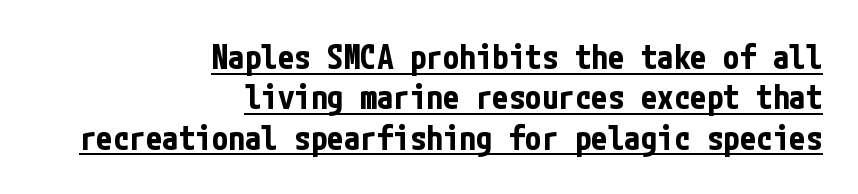
Q: Is the text bold? A: Yes.
Q: Is the text italic (slanted)? A: No, it is upright.
Q: Is the typeface a serif or a sans-serif typeface? A: Sans-serif.
Q: Is the text underlined? A: Yes.
Q: How is the paragraph aligned? A: Right-aligned.
Q: Is the spacing between letters normal or unusually wide? A: Normal.
Q: Width (condensed, normal, or wide)? A: Condensed.
Q: Stroke contrast? A: Low.
Q: x-height? A: Medium.
